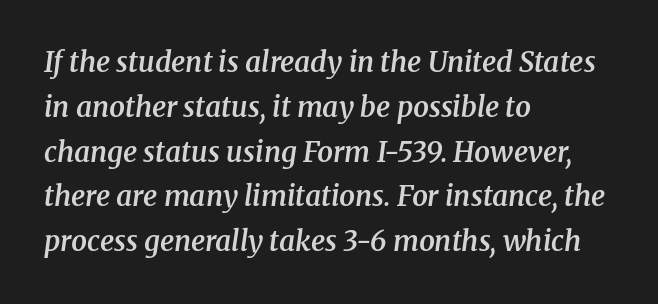
{"serif": "yes", "italic": "yes", "lean": "right", "slant_degrees": 8, "bold": "semi", "weight": "semibold", "width": "normal", "stroke_contrast": "medium", "x_height": "medium", "monospaced": "no", "underline": "no", "align": "left", "line_spacing": "normal", "line_spacing_ratio": 1.6, "letter_spacing": "normal", "letter_spacing_em": 0.0, "glyph_px": 28}
